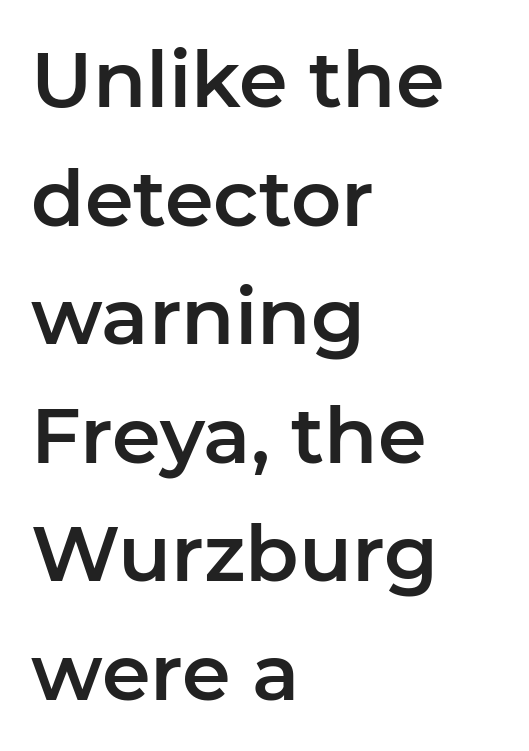
Q: Is the text italic (slanted)? A: No, it is upright.
Q: Is the typeface a serif or a sans-serif typeface? A: Sans-serif.
Q: Is the text underlined? A: No.
Q: How is the paragraph aligned? A: Left-aligned.
Q: Is the spacing between letters normal or unusually wide? A: Normal.
Q: Is the spacing between lines tight, normal or loose? A: Normal.
Q: Width (condensed, normal, or wide)? A: Normal.
Q: Stroke contrast? A: Low.
Q: x-height? A: Medium.
Q: Monospaced? A: No.
